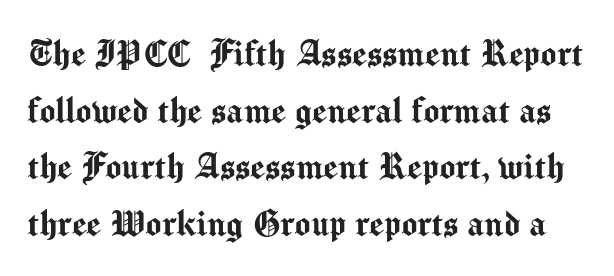
Q: Is the text italic (slanted)? A: No, it is upright.
Q: Is the typeface a serif or a sans-serif typeface? A: Sans-serif.
Q: Is the text underlined? A: No.
Q: Is the spacing between letters normal or unusually wide? A: Normal.
Q: Is the spacing between lines tight, normal or loose? A: Normal.
Q: Width (condensed, normal, or wide)? A: Normal.
Q: Stroke contrast? A: Medium.
Q: x-height? A: Medium.
Q: Monospaced? A: No.
